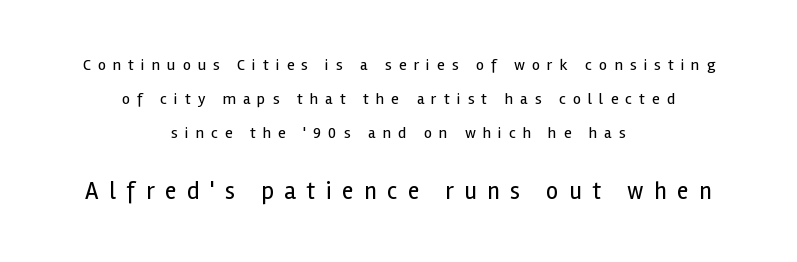
The second block has been scaled up relative to the first. Characters follow at a spacing far wider than the type designer built in. Casual observation: everything's sitting right in the middle. Think standard paragraph weight, or any step lighter than that. Unlike italic type, these characters show no tilt at all. Quick note: interline space is abundant.
